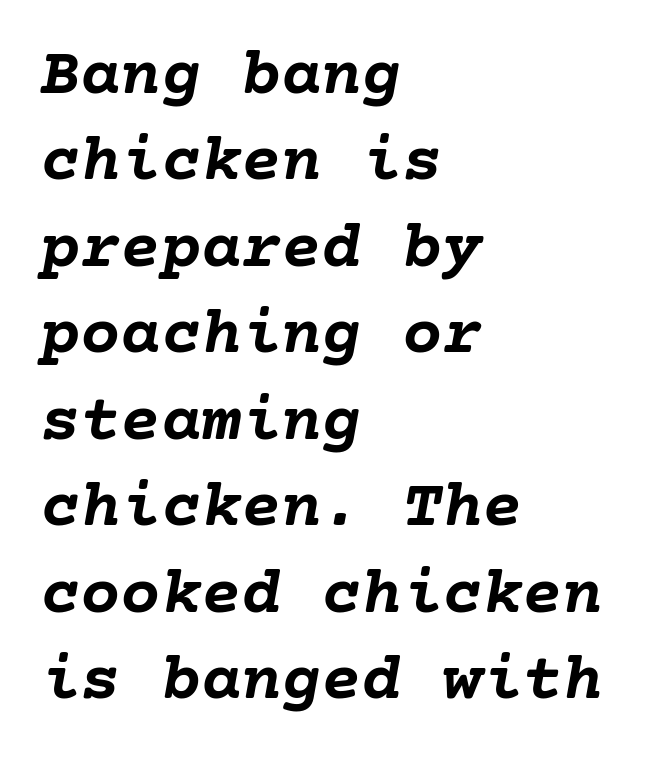
The image shows 67 px semibold type, italic (leaning right); set left-aligned, normal line spacing (1.29x), normal letter spacing, not underlined; low stroke contrast and a medium x-height.
